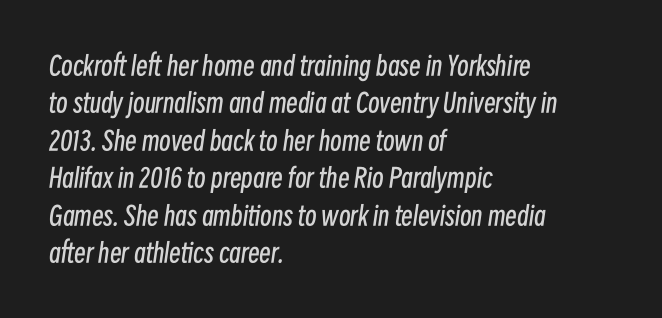
Leading matches the norm, producing a regular column. Every row of glyphs begins at an identical x-position on the left. If you drew a line through each stem, it would be angled. The font sits on the lighter half of the weight spectrum, regular included. A typesetter would call this zero additional tracking. Plain, unruled lines of type.
